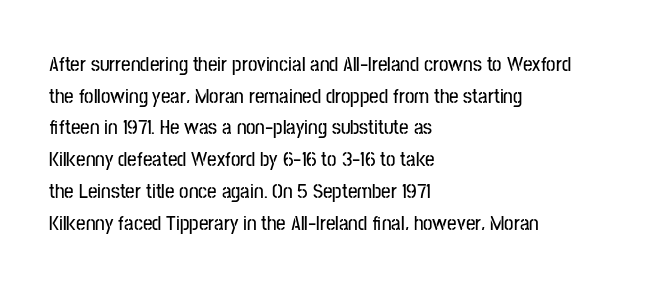
The image shows 21 px text type, upright; set left-aligned, normal line spacing (1.51x), normal letter spacing, not underlined.
